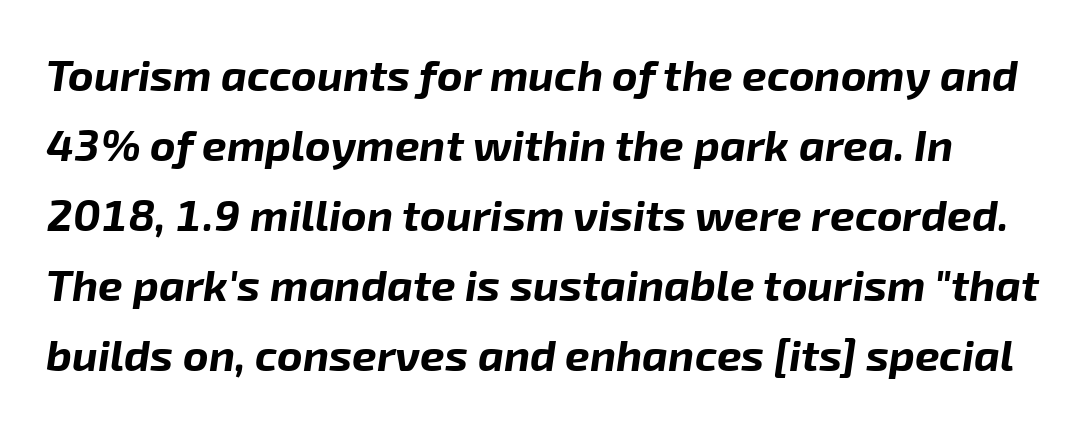
The image shows 44 px bold type, italic (leaning right); set normal line spacing (1.59x), normal letter spacing, not underlined; low stroke contrast and a medium x-height.
